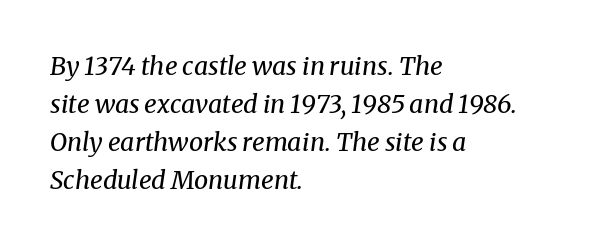
The image shows 25 px text type, italic (leaning right); set left-aligned, normal line spacing (1.52x), normal letter spacing, not underlined.
